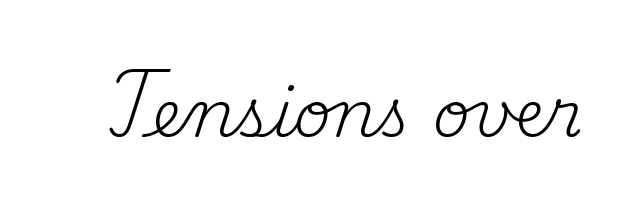
{"serif": "yes", "bold": "no", "weight": "regular", "width": "normal", "stroke_contrast": "medium", "x_height": "small", "monospaced": "no", "underline": "no", "letter_spacing": "normal", "letter_spacing_em": 0.0, "glyph_px": 65}
